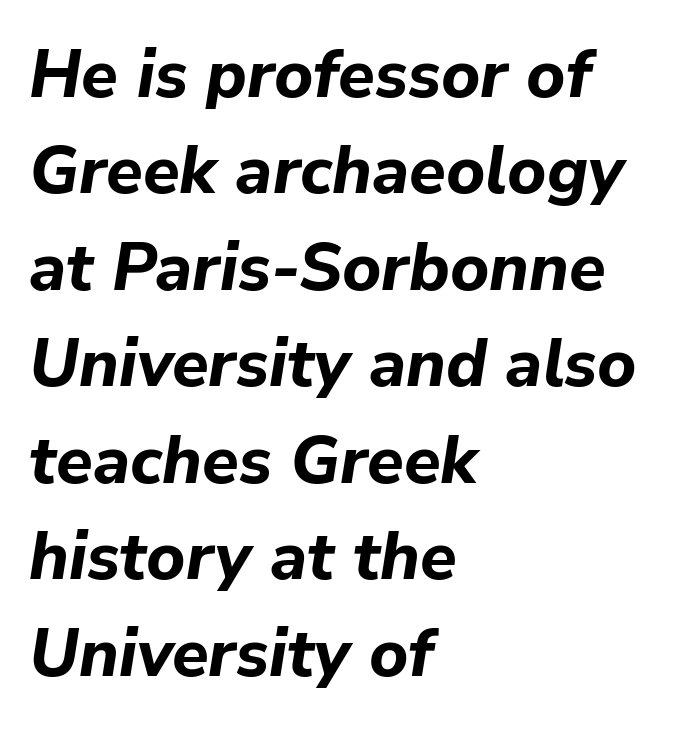
The image shows 67 px bold type, italic (leaning right); set left-aligned, normal line spacing (1.44x), normal letter spacing, not underlined; low stroke contrast and a medium x-height.
